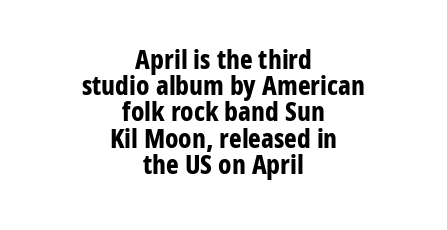
Q: Is the text bold? A: Yes.
Q: Is the text italic (slanted)? A: No, it is upright.
Q: Is the text underlined? A: No.
Q: How is the paragraph aligned? A: Centered.
Q: Is the spacing between letters normal or unusually wide? A: Normal.
Q: Is the spacing between lines tight, normal or loose? A: Tight.
